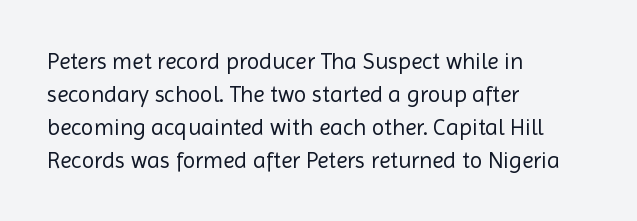
Q: Is the text bold? A: No.
Q: Is the text italic (slanted)? A: No, it is upright.
Q: Is the text underlined? A: No.
Q: How is the paragraph aligned? A: Left-aligned.
Q: Is the spacing between letters normal or unusually wide? A: Normal.
Q: Is the spacing between lines tight, normal or loose? A: Normal.
